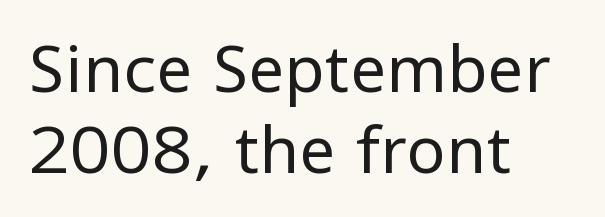
{"serif": "no", "italic": "no", "bold": "no", "weight": "regular", "width": "normal", "stroke_contrast": "low", "x_height": "medium", "monospaced": "no", "underline": "no", "align": "left", "line_spacing": "normal", "line_spacing_ratio": 1.25, "letter_spacing": "normal", "letter_spacing_em": 0.0, "glyph_px": 65}
